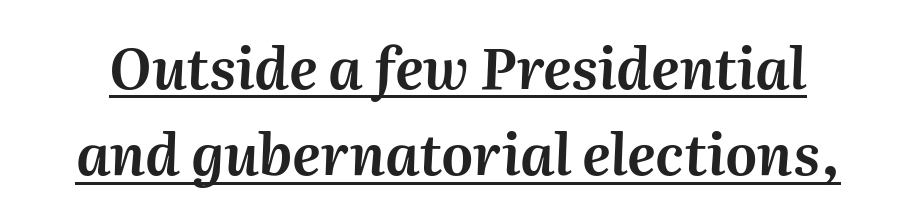
{"italic": "yes", "lean": "right", "slant_degrees": 2, "width": "normal", "stroke_contrast": "medium", "x_height": "medium", "monospaced": "no", "underline": "yes", "line_spacing": "normal", "line_spacing_ratio": 1.54, "letter_spacing": "normal", "letter_spacing_em": 0.0, "glyph_px": 56}
